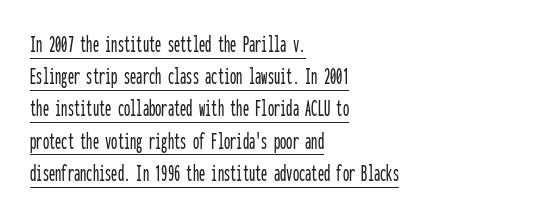
{"italic": "no", "underline": "yes", "align": "left", "line_spacing": "normal", "line_spacing_ratio": 1.29, "letter_spacing": "normal", "letter_spacing_em": 0.0, "glyph_px": 25}
